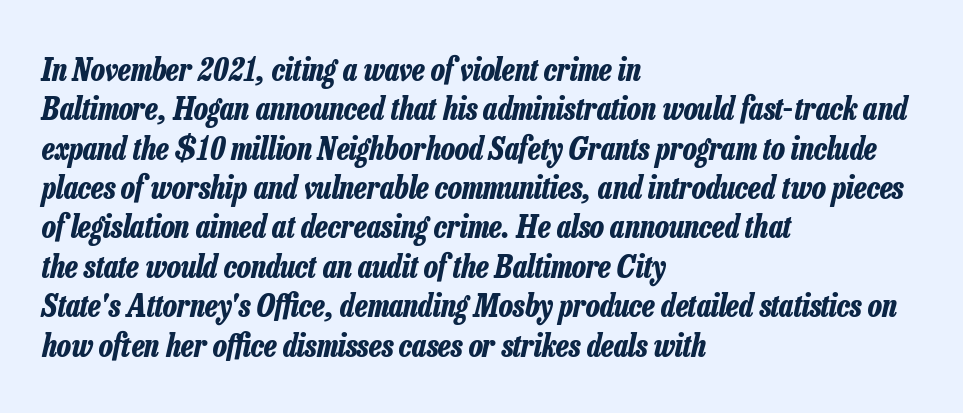
Q: Is the text bold? A: Yes.
Q: Is the text italic (slanted)? A: Yes, it leans right by about 13 degrees.
Q: Is the text underlined? A: No.
Q: How is the paragraph aligned? A: Left-aligned.
Q: Is the spacing between letters normal or unusually wide? A: Normal.
Q: Is the spacing between lines tight, normal or loose? A: Normal.
Q: Width (condensed, normal, or wide)? A: Condensed.
Q: Stroke contrast? A: Low.
Q: x-height? A: Medium.
Q: Monospaced? A: No.
